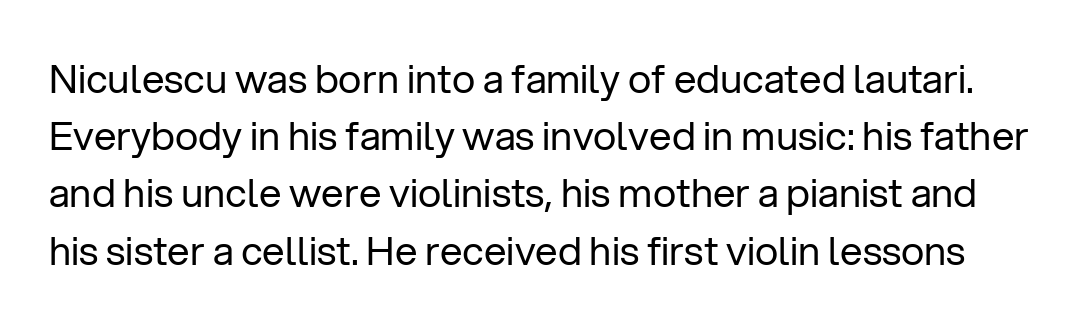
Q: Is the text bold? A: No.
Q: Is the text italic (slanted)? A: No, it is upright.
Q: Is the typeface a serif or a sans-serif typeface? A: Sans-serif.
Q: Is the text underlined? A: No.
Q: Is the spacing between letters normal or unusually wide? A: Normal.
Q: Is the spacing between lines tight, normal or loose? A: Normal.
Q: Width (condensed, normal, or wide)? A: Normal.
Q: Stroke contrast? A: Low.
Q: x-height? A: Medium.
Q: Monospaced? A: No.
